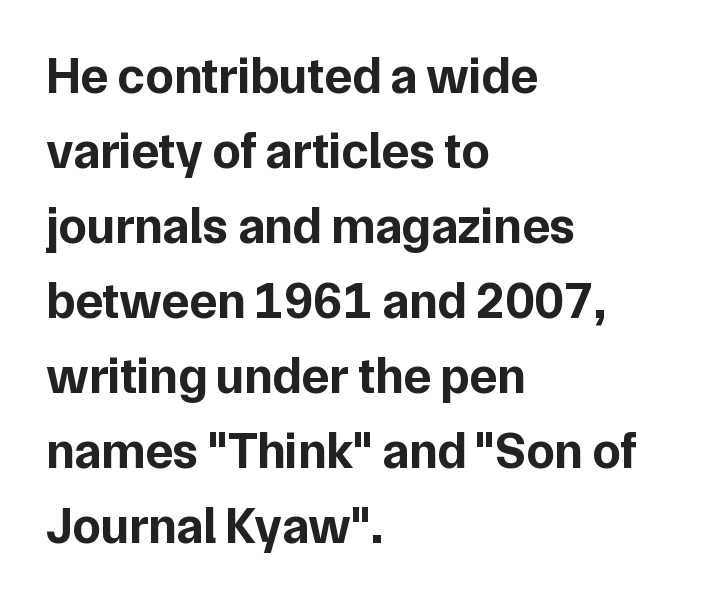
The passage shown is typed in a proportional face where columns would drift. It's the straight-up-and-down kind of type. These lines sit exactly where default settings would place them. There is no visible air inserted between adjacent glyphs. This rendering employs a face without finishing strokes, i.e., a sans-serif. Each line starts at the same left margin while the right side varies.
